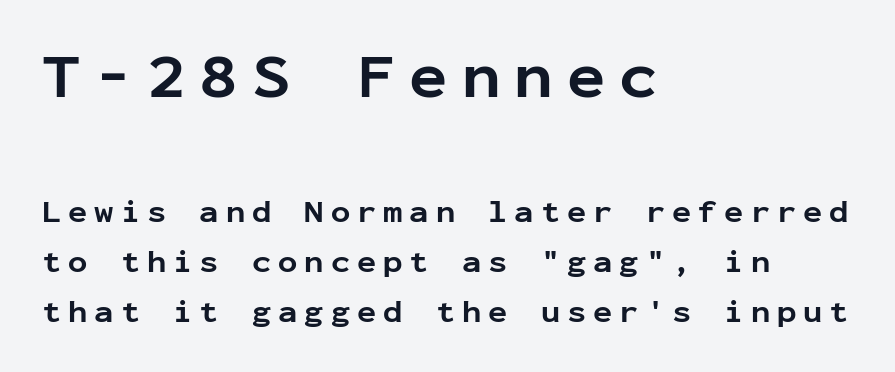
The typeface chosen for these lines omits serifs. Stroke thickness is high; the sample reads as a true bold. The specimen reads as upright at a glance. Beneath every word, the page is bare.
